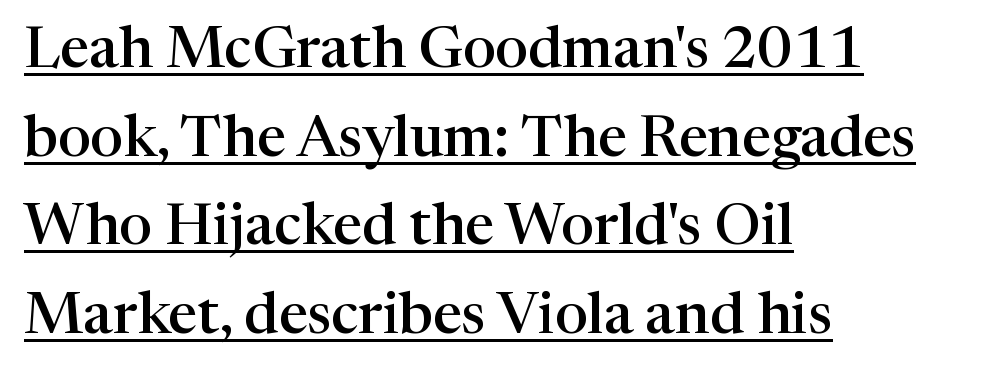
{"serif": "yes", "italic": "no", "bold": "semi", "weight": "semibold", "width": "normal", "stroke_contrast": "high", "x_height": "medium", "monospaced": "no", "underline": "yes", "align": "left", "line_spacing": "normal", "line_spacing_ratio": 1.53, "letter_spacing": "normal", "letter_spacing_em": 0.0, "glyph_px": 58}
